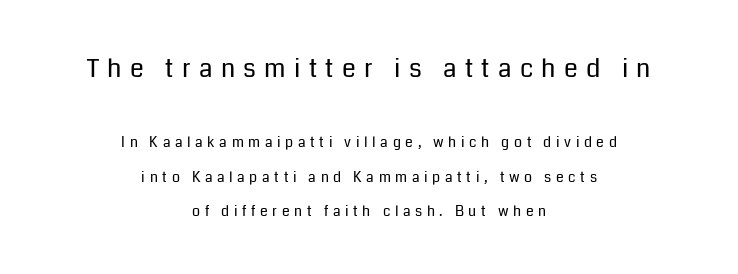
The image shows 25 px text type, upright; set centered, loose line spacing (2.46x), unusually wide letter spacing (+0.33 em), not underlined; the first (top) block is 1.79x larger.
